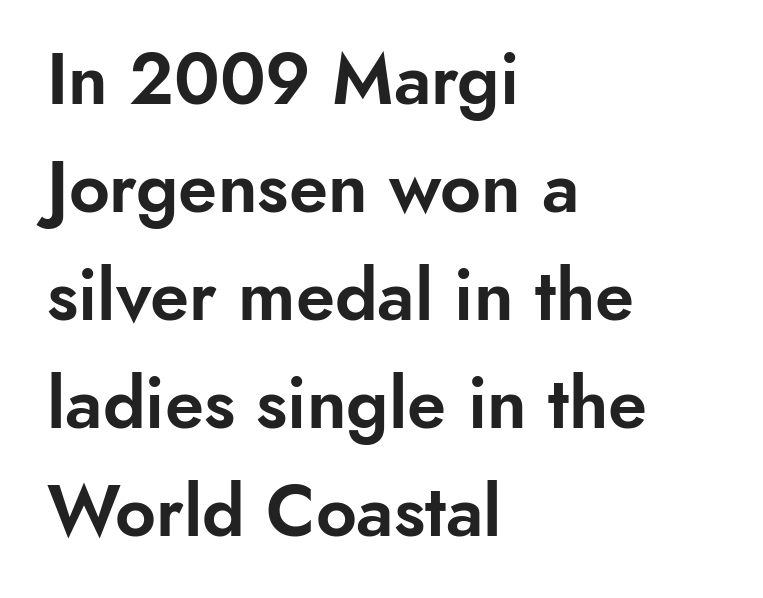
Q: Is the text italic (slanted)? A: No, it is upright.
Q: Is the typeface a serif or a sans-serif typeface? A: Sans-serif.
Q: Is the text underlined? A: No.
Q: How is the paragraph aligned? A: Left-aligned.
Q: Is the spacing between letters normal or unusually wide? A: Normal.
Q: Is the spacing between lines tight, normal or loose? A: Normal.
Q: Width (condensed, normal, or wide)? A: Normal.
Q: Stroke contrast? A: Low.
Q: x-height? A: Small.
Q: Monospaced? A: No.
